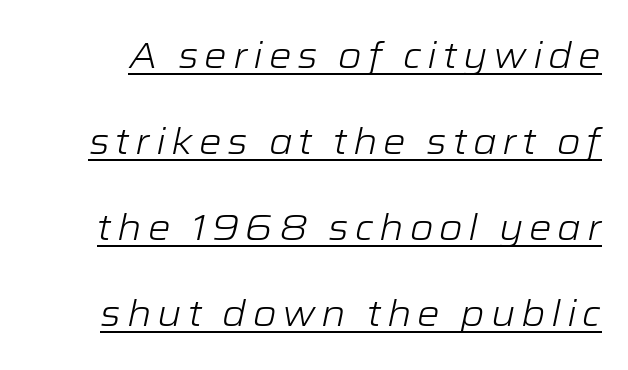
Q: Is the text bold? A: No.
Q: Is the text italic (slanted)? A: Yes, it leans right by about 12 degrees.
Q: Is the text underlined? A: Yes.
Q: Is the spacing between lines tight, normal or loose? A: Loose.
Q: Width (condensed, normal, or wide)? A: Wide.
Q: Stroke contrast? A: Low.
Q: x-height? A: Medium.
Q: Monospaced? A: No.
